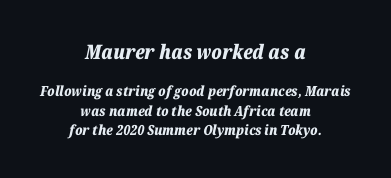
{"italic": "yes", "lean": "right", "slant_degrees": 12, "bold": "yes", "underline": "no", "align": "center", "line_spacing": "normal", "line_spacing_ratio": 1.4, "letter_spacing": "normal", "letter_spacing_em": 0.0, "larger_block": "first", "size_ratio": 1.43, "glyph_px": 20}
